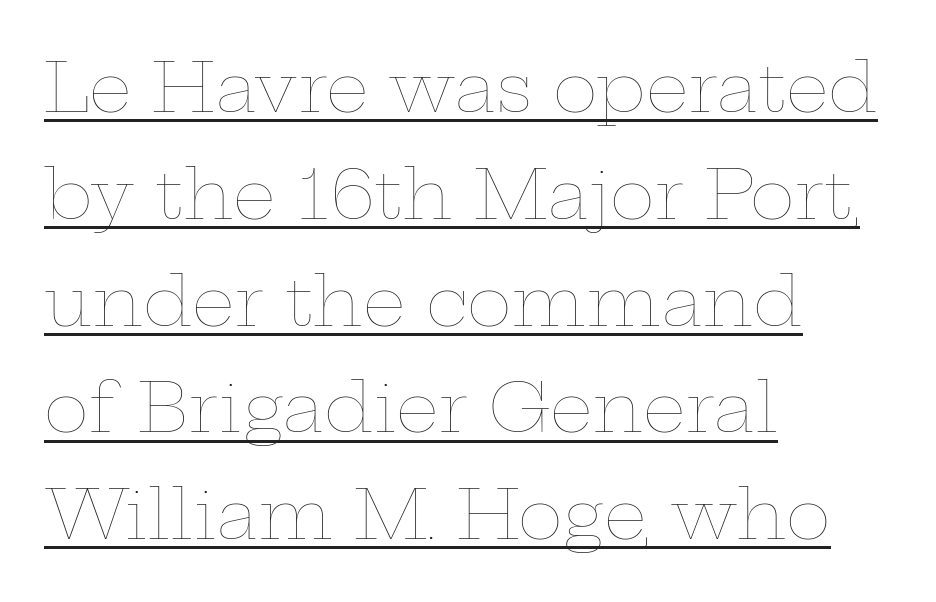
{"italic": "no", "bold": "no", "weight": "thin", "width": "wide", "stroke_contrast": "low", "x_height": "medium", "monospaced": "no", "underline": "yes", "align": "left", "line_spacing": "normal", "line_spacing_ratio": 1.57, "letter_spacing": "normal", "letter_spacing_em": 0.0, "glyph_px": 68}
